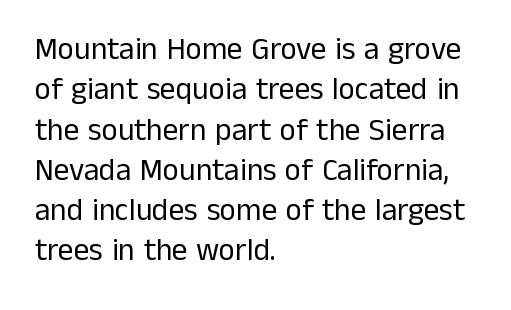
Descender tails drop into unmarked territory. Is the block centered? No — it sits flush against the left margin. You can tell it's not italic because the verticals are truly vertical. Do the characters align in a grid? No, the font is proportional.
